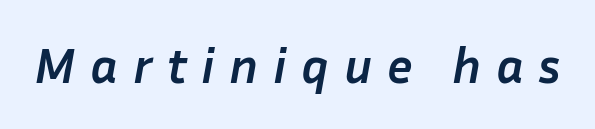
The image shows 50 px semibold type, italic (leaning right); set unusually wide letter spacing (+0.29 em), not underlined; low stroke contrast and a medium x-height.
